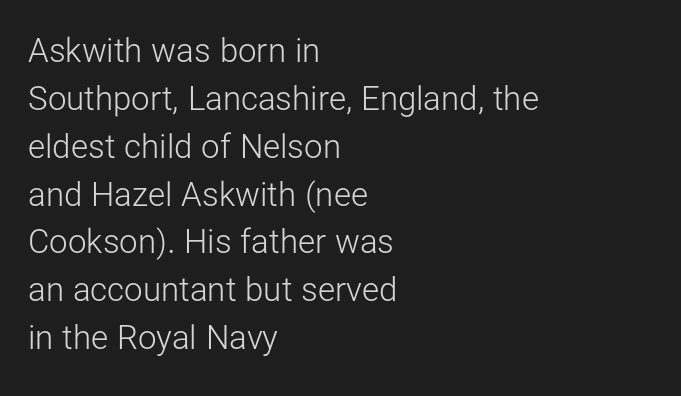
You can tell it's not italic because the verticals are truly vertical. Weight class: somewhere from thin through regular. The paragraph shown leans on its left margin. Font category for this specimen: sans-serif. A normal amount of white space separates one row of letters from the next.
